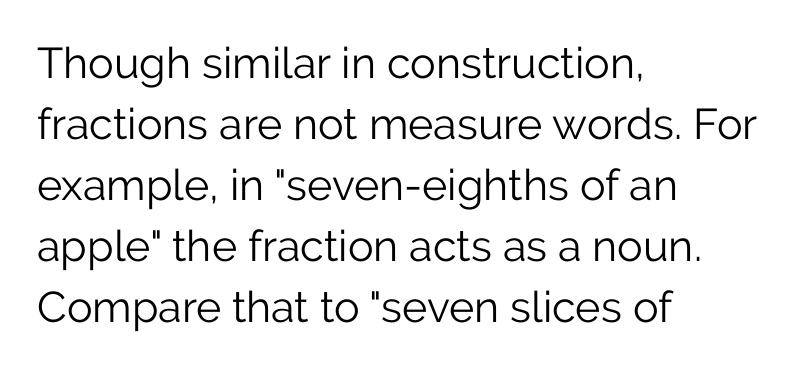
Q: Is the text bold? A: No.
Q: Is the text italic (slanted)? A: No, it is upright.
Q: Is the typeface a serif or a sans-serif typeface? A: Sans-serif.
Q: Is the text underlined? A: No.
Q: How is the paragraph aligned? A: Left-aligned.
Q: Is the spacing between letters normal or unusually wide? A: Normal.
Q: Is the spacing between lines tight, normal or loose? A: Normal.
Q: Width (condensed, normal, or wide)? A: Normal.
Q: Stroke contrast? A: Low.
Q: x-height? A: Medium.
Q: Monospaced? A: No.
